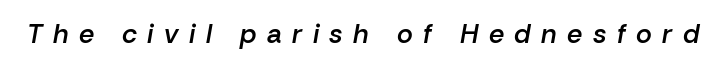
{"italic": "yes", "lean": "right", "slant_degrees": 10, "bold": "semi", "underline": "no", "letter_spacing": "wide", "letter_spacing_em": 0.39, "glyph_px": 27}
